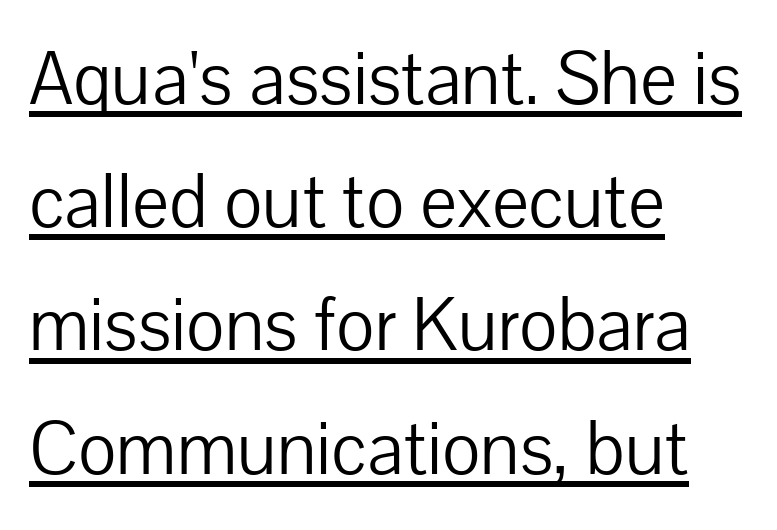
Q: Is the text bold? A: No.
Q: Is the text italic (slanted)? A: No, it is upright.
Q: Is the typeface a serif or a sans-serif typeface? A: Sans-serif.
Q: Is the text underlined? A: Yes.
Q: How is the paragraph aligned? A: Left-aligned.
Q: Is the spacing between letters normal or unusually wide? A: Normal.
Q: Is the spacing between lines tight, normal or loose? A: Normal.
Q: Width (condensed, normal, or wide)? A: Normal.
Q: Stroke contrast? A: Low.
Q: x-height? A: Medium.
Q: Monospaced? A: No.
